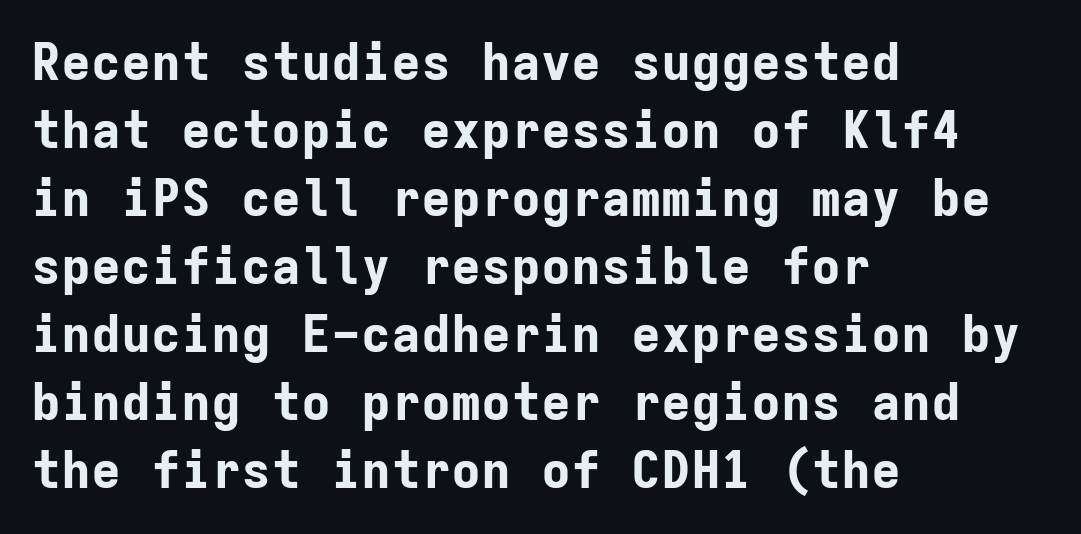
{"serif": "no", "italic": "no", "bold": "yes", "weight": "bold", "width": "normal", "stroke_contrast": "low", "x_height": "medium", "monospaced": "yes", "underline": "no", "align": "left", "line_spacing": "normal", "line_spacing_ratio": 1.36, "letter_spacing": "normal", "letter_spacing_em": 0.0, "glyph_px": 50}
